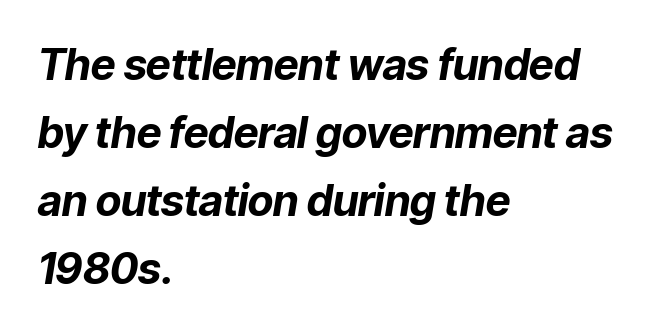
Q: Is the text bold? A: Yes.
Q: Is the text italic (slanted)? A: Yes, it leans right by about 9 degrees.
Q: Is the text underlined? A: No.
Q: How is the paragraph aligned? A: Left-aligned.
Q: Is the spacing between letters normal or unusually wide? A: Normal.
Q: Is the spacing between lines tight, normal or loose? A: Normal.
Q: Width (condensed, normal, or wide)? A: Normal.
Q: Stroke contrast? A: Low.
Q: x-height? A: Medium.
Q: Monospaced? A: No.
